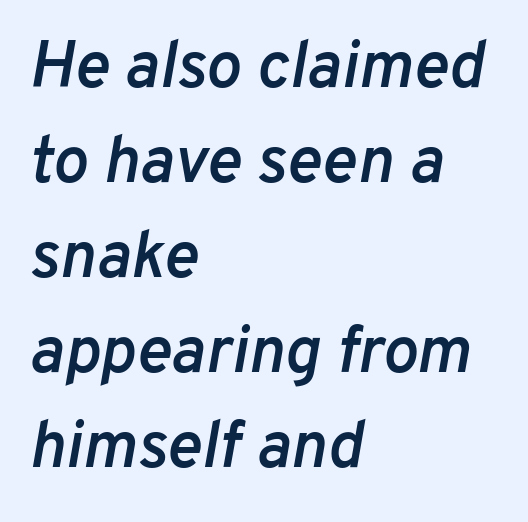
Caption: multi-line text, flush left, ragged right. Inter-character spacing is left at the font's built-in metrics. Slant detected: the letters are inclined. Only glyphs here, with clear space below each row.
